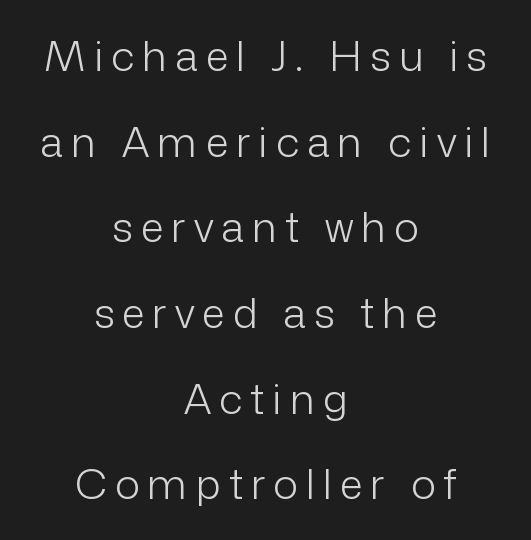
The face used here is a sans, in the tradition of grotesques and geometrics. Glance below the letters and you will spot only blank space. Each letter keeps its own natural width here, so spacing adapts to shape. Rendered with straight, roman letterforms.
